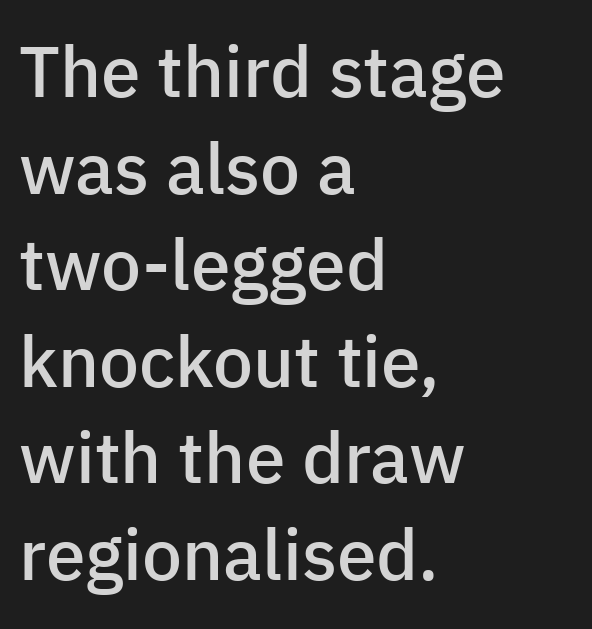
The image shows 71 px semibold sans-serif type, upright; set left-aligned, normal line spacing (1.36x), normal letter spacing, not underlined; low stroke contrast and a medium x-height.
